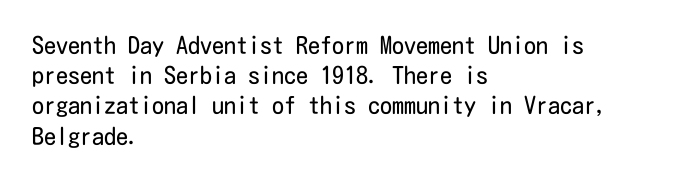
The image shows 24 px text type, upright; set left-aligned, normal line spacing (1.26x), normal letter spacing, not underlined.
